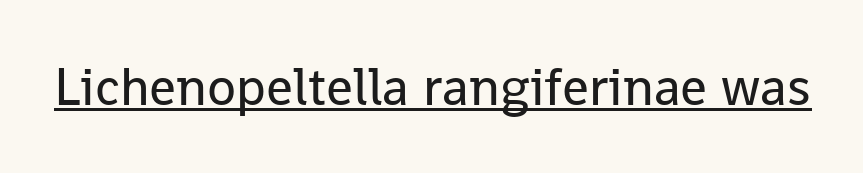
Q: Is the text bold? A: No.
Q: Is the text italic (slanted)? A: No, it is upright.
Q: Is the typeface a serif or a sans-serif typeface? A: Sans-serif.
Q: Is the text underlined? A: Yes.
Q: Is the spacing between letters normal or unusually wide? A: Normal.
Q: Width (condensed, normal, or wide)? A: Normal.
Q: Stroke contrast? A: Low.
Q: x-height? A: Medium.
Q: Monospaced? A: No.
